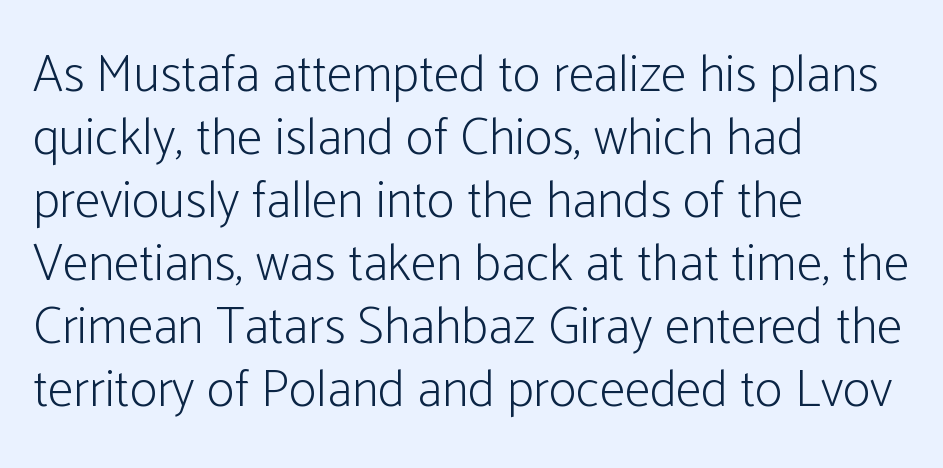
Compared with typical body copy, the letter spacing here is the same. Upright lettering throughout. Underline: absent. Caption: multi-line text, flush left, ragged right.
